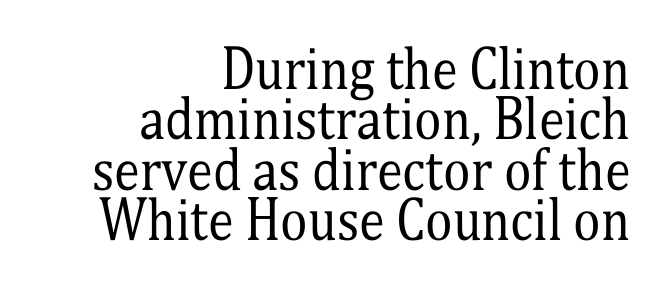
The image shows 52 px regular-weight, condensed serif type, upright; set right-aligned, tight line spacing (0.97x), normal letter spacing, not underlined; medium stroke contrast and a medium x-height.
